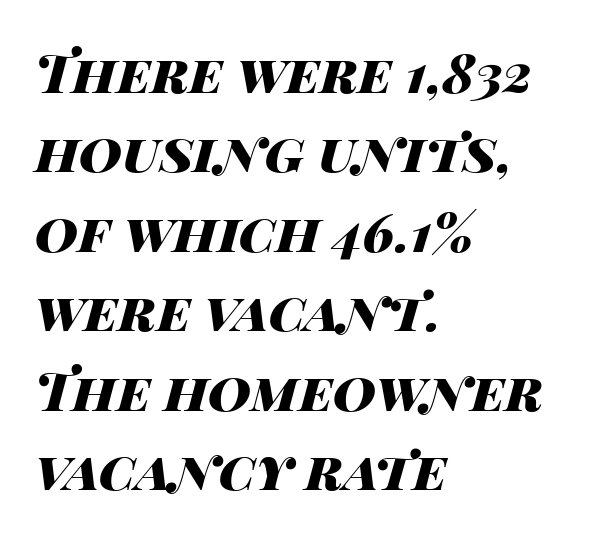
{"italic": "yes", "lean": "right", "slant_degrees": 14, "bold": "yes", "weight": "heavy", "width": "wide", "stroke_contrast": "high", "x_height": "large", "monospaced": "no", "underline": "no", "align": "left", "line_spacing": "normal", "line_spacing_ratio": 1.5, "letter_spacing": "normal", "letter_spacing_em": 0.0, "glyph_px": 53}
